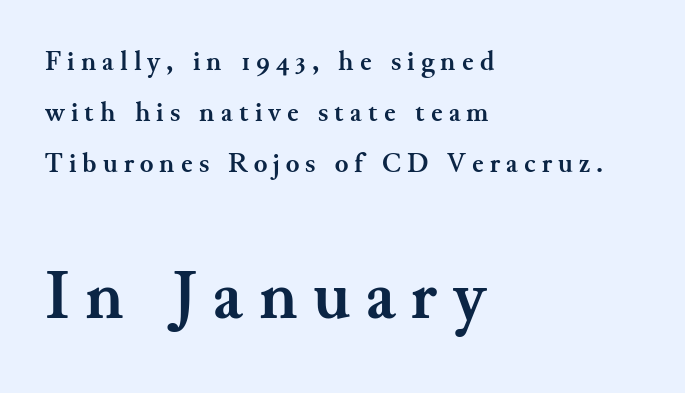
{"serif": "yes", "italic": "no", "bold": "yes", "weight": "semibold", "width": "normal", "stroke_contrast": "medium", "x_height": "small", "monospaced": "no", "underline": "no", "align": "left", "line_spacing_ratio": 1.83, "letter_spacing": "wide", "letter_spacing_em": 0.22, "larger_block": "second", "size_ratio": 2.54, "glyph_px": 71}
